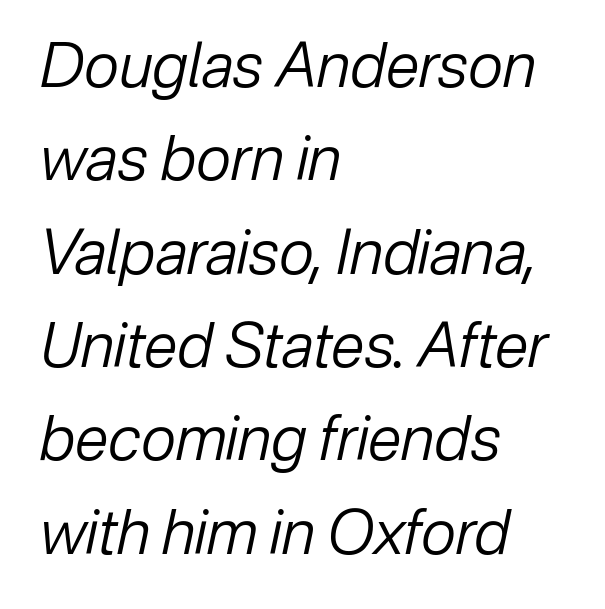
The image shows 61 px regular-weight type, italic (leaning right); set left-aligned, normal line spacing (1.53x), normal letter spacing, not underlined; low stroke contrast and a medium x-height.
